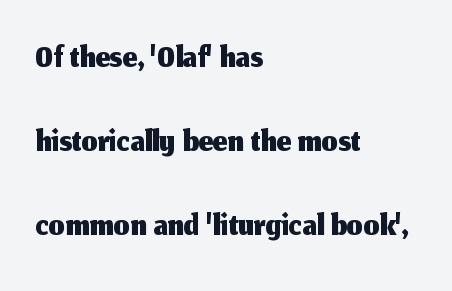
The image shows 51 px sans-serif type, upright; set left-aligned, normal line spacing (1.65x), normal letter spacing, not underlined; medium stroke contrast and a medium x-height.
